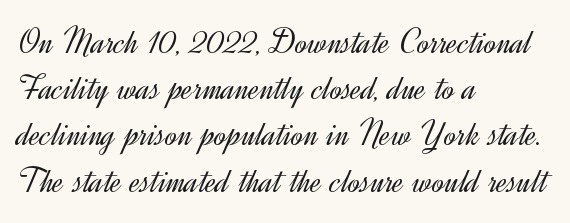
Q: Is the text bold? A: No.
Q: Is the text italic (slanted)? A: Yes.
Q: Is the typeface a serif or a sans-serif typeface? A: Sans-serif.
Q: Is the text underlined? A: No.
Q: How is the paragraph aligned? A: Left-aligned.
Q: Is the spacing between letters normal or unusually wide? A: Normal.
Q: Is the spacing between lines tight, normal or loose? A: Normal.
Q: Width (condensed, normal, or wide)? A: Normal.
Q: x-height? A: Small.
Q: Monospaced? A: No.
